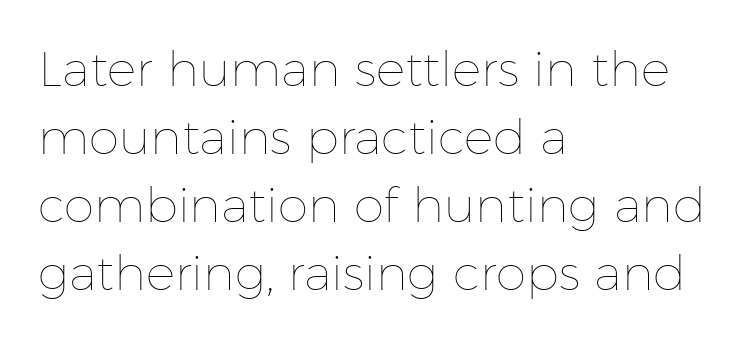
The image shows 49 px thin type, upright; set left-aligned, normal line spacing (1.39x), normal letter spacing, not underlined; low stroke contrast and a medium x-height.
